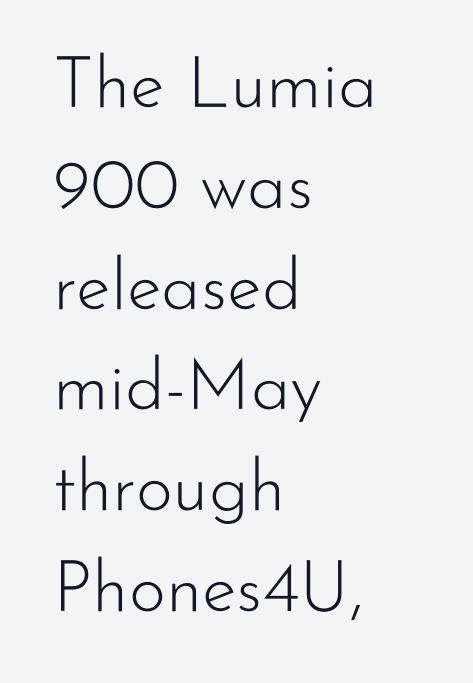
{"serif": "no", "italic": "no", "bold": "no", "weight": "light", "width": "normal", "stroke_contrast": "low", "x_height": "small", "monospaced": "no", "underline": "no", "align": "left", "line_spacing": "normal", "line_spacing_ratio": 1.42, "letter_spacing": "normal", "letter_spacing_em": 0.0, "glyph_px": 71}
